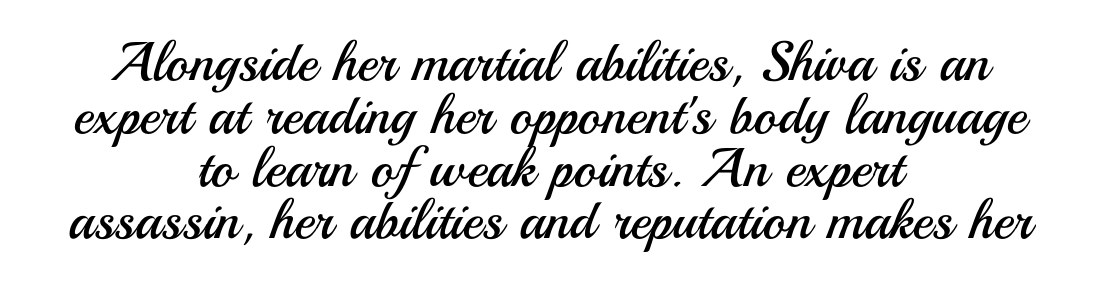
The image shows 55 px regular-weight sans-serif type; set centered, tight line spacing (0.96x), normal letter spacing, not underlined; medium stroke contrast and a small x-height.
